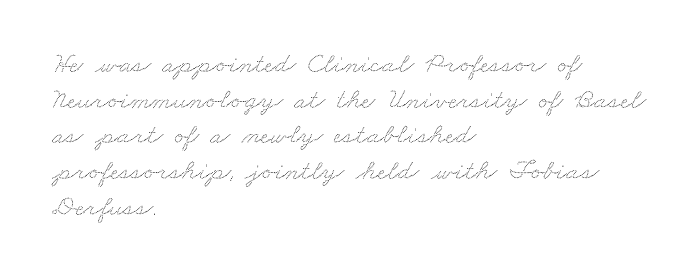
Beneath every word, the page is bare. Proportional: the letters do not fall into vertical columns. The passage is arranged the way most books set body copy — flush left. This rendering leaves character spacing at its baseline value.
